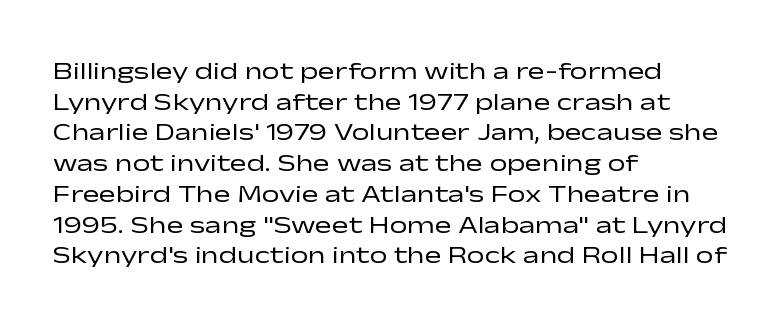
Q: Is the text bold? A: No.
Q: Is the text italic (slanted)? A: No, it is upright.
Q: Is the text underlined? A: No.
Q: How is the paragraph aligned? A: Left-aligned.
Q: Is the spacing between letters normal or unusually wide? A: Normal.
